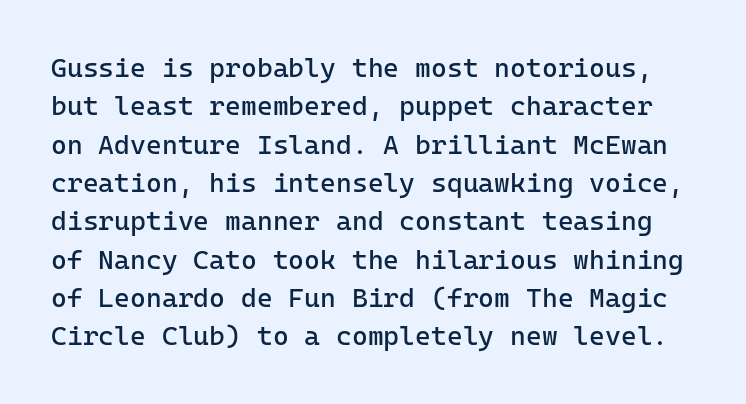
Q: Is the text bold? A: No.
Q: Is the text italic (slanted)? A: No, it is upright.
Q: Is the text underlined? A: No.
Q: Is the spacing between letters normal or unusually wide? A: Normal.
Q: Is the spacing between lines tight, normal or loose? A: Normal.
